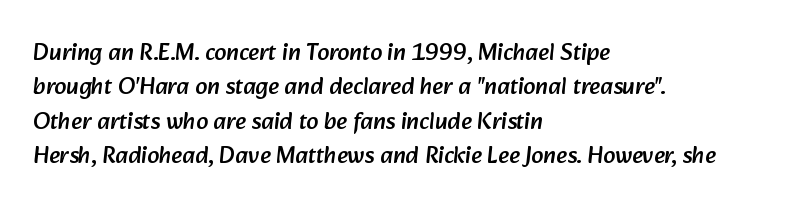
Every row of glyphs begins at an identical x-position on the left. The face used here is rendered with its standard letterfit. Leading matches the norm, producing a regular column. Plain, unruled lines of type.
